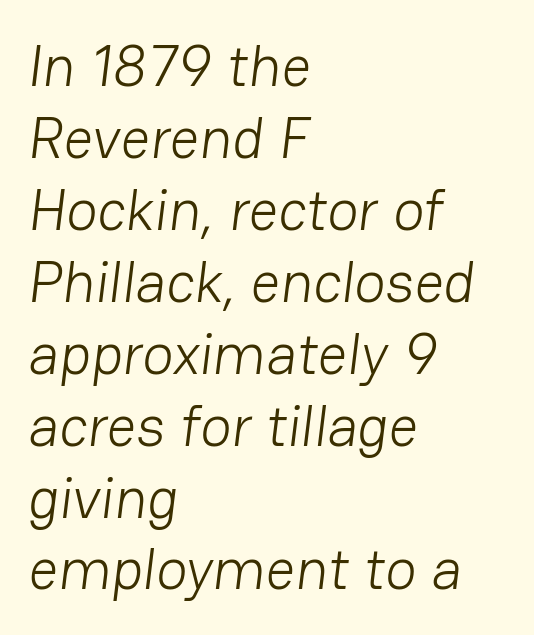
Descender tails drop into unmarked territory. Nobody touched the tracking dial on this one. Varying glyph widths throughout — classic text-font behaviour. The compositor pushed each line to the left boundary.
